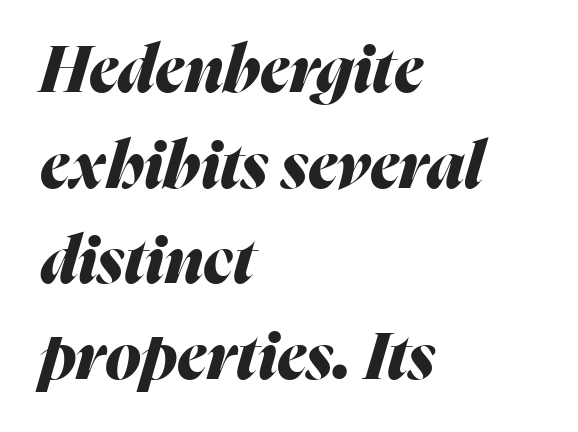
Q: Is the text bold? A: Yes.
Q: Is the text italic (slanted)? A: Yes, it leans right by about 16 degrees.
Q: Is the text underlined? A: No.
Q: How is the paragraph aligned? A: Left-aligned.
Q: Is the spacing between letters normal or unusually wide? A: Normal.
Q: Is the spacing between lines tight, normal or loose? A: Normal.
Q: Width (condensed, normal, or wide)? A: Normal.
Q: Stroke contrast? A: Medium.
Q: x-height? A: Medium.
Q: Monospaced? A: No.
